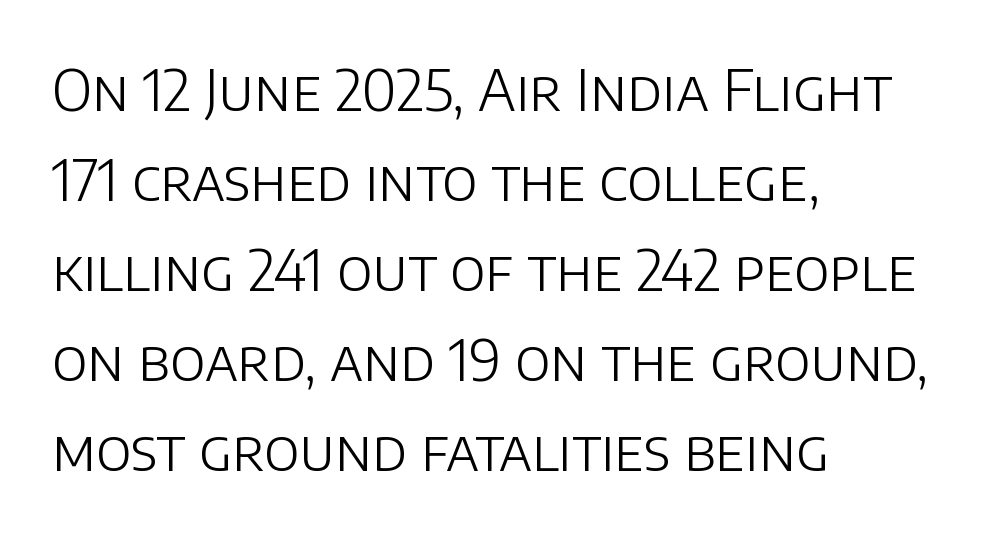
The image shows 57 px light sans-serif type, upright; set left-aligned, normal line spacing (1.58x), normal letter spacing, not underlined; low stroke contrast and a large x-height.
